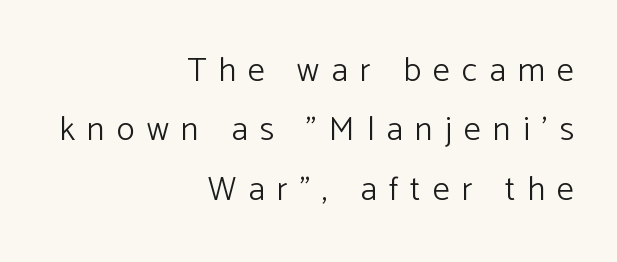
Q: Is the text bold? A: No.
Q: Is the text italic (slanted)? A: No, it is upright.
Q: Is the typeface a serif or a sans-serif typeface? A: Sans-serif.
Q: Is the text underlined? A: No.
Q: How is the paragraph aligned? A: Right-aligned.
Q: Is the spacing between letters normal or unusually wide? A: Unusually wide.
Q: Width (condensed, normal, or wide)? A: Normal.
Q: Stroke contrast? A: Low.
Q: x-height? A: Medium.
Q: Monospaced? A: No.
